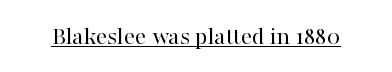
The letterforms sit at book weight or below. Posture: upright roman. Here the glyphs are tracked normally, forming tight word shapes. The words here are underlined.
